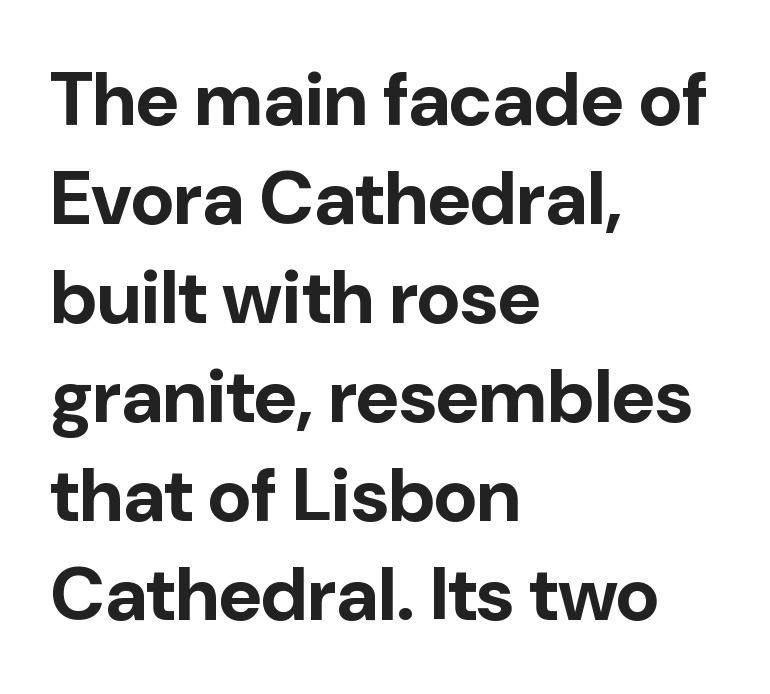
Q: Is the text bold? A: Yes.
Q: Is the text italic (slanted)? A: No, it is upright.
Q: Is the typeface a serif or a sans-serif typeface? A: Sans-serif.
Q: Is the text underlined? A: No.
Q: How is the paragraph aligned? A: Left-aligned.
Q: Is the spacing between letters normal or unusually wide? A: Normal.
Q: Is the spacing between lines tight, normal or loose? A: Normal.
Q: Width (condensed, normal, or wide)? A: Normal.
Q: Stroke contrast? A: Low.
Q: x-height? A: Medium.
Q: Monospaced? A: No.
